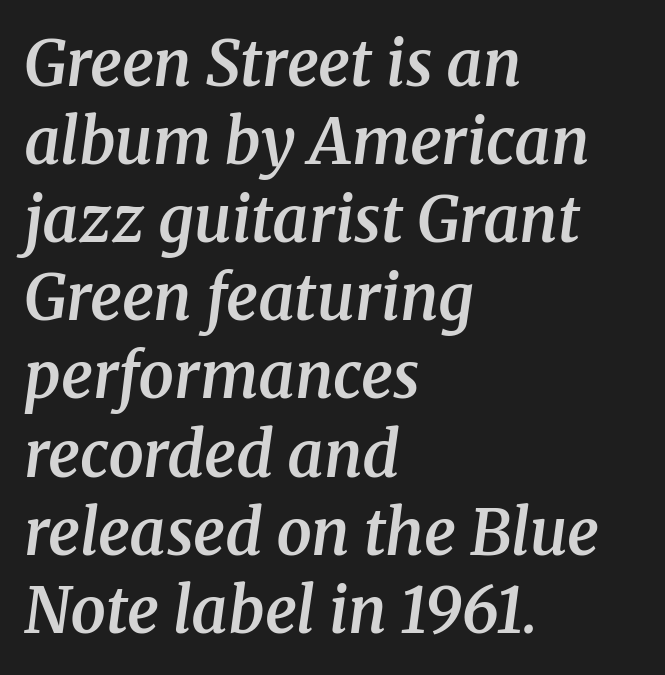
Q: Is the text bold? A: Semi-bold.
Q: Is the text italic (slanted)? A: Yes, it leans right by about 8 degrees.
Q: Is the typeface a serif or a sans-serif typeface? A: Serif.
Q: Is the text underlined? A: No.
Q: How is the paragraph aligned? A: Left-aligned.
Q: Is the spacing between letters normal or unusually wide? A: Normal.
Q: Width (condensed, normal, or wide)? A: Normal.
Q: Stroke contrast? A: Medium.
Q: x-height? A: Medium.
Q: Monospaced? A: No.
